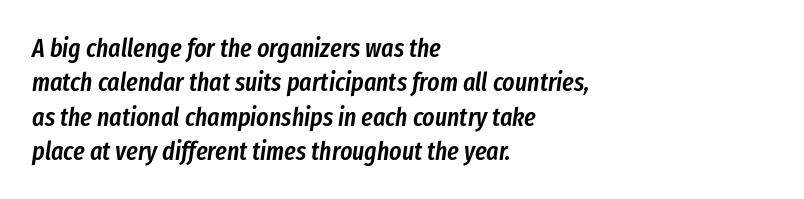
The image shows 26 px text type, italic (leaning right); set left-aligned, normal line spacing (1.32x), normal letter spacing, not underlined.
